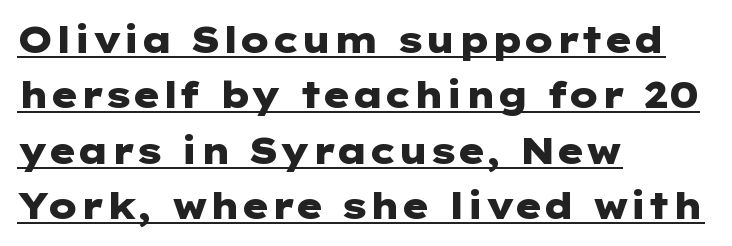
Serifs: no, the terminals of the letterforms are clean. The rendering uses the underline text-decoration. Summary of vertical rhythm: regular, with standard interline spacing. Default kerning and tracking; the words read as compact shapes.
